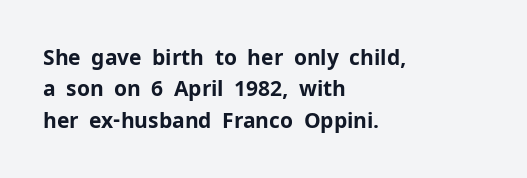
The image shows 21 px bold type, upright; set left-aligned, normal line spacing (1.49x), normal letter spacing, not underlined.
